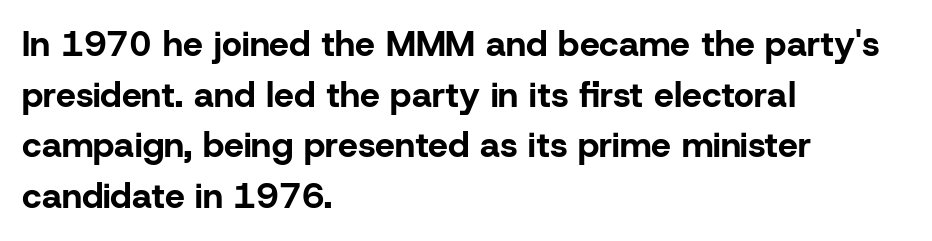
Between one letter and the next there's only the usual sliver of space. A roman cut, with each character standing at attention. The zone under the glyphs is completely vacant. Does the weight exceed regular? Yes, all the way to bold. Layout note: lines flush left. Each letter's strokes conclude bluntly, with no projecting serifs.
